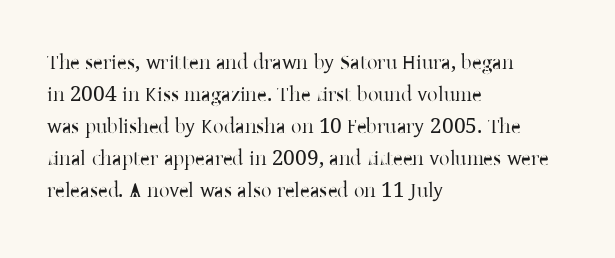
Vertical strokes here are truly vertical. The paragraph has a hard left edge and a soft right edge. The rendering uses a moderate line-height, typical for paragraphs. The cut favours lightness, reaching ordinary text weight at its darkest.
